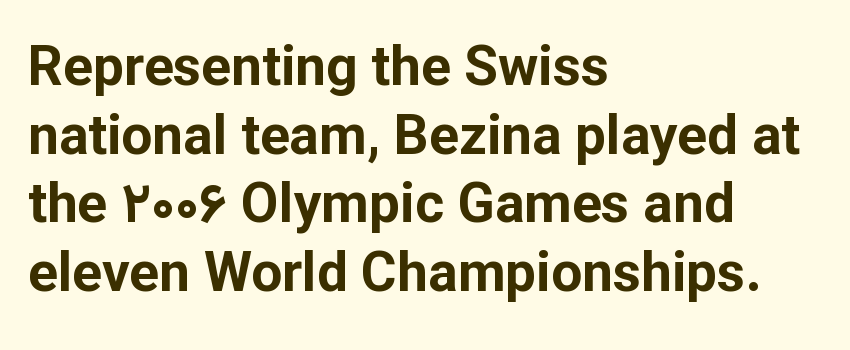
Style check: upright. You can tell from the bare stems that sans-serif type was used. Short and long lines alike share a common starting point at left. Line spacing here is normal. This sample uses plain, unmodified letter spacing.
